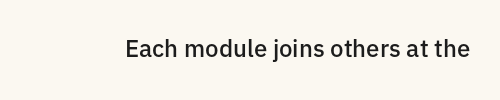
{"italic": "no", "bold": "semi", "underline": "no", "letter_spacing": "normal", "letter_spacing_em": 0.0, "glyph_px": 24}
